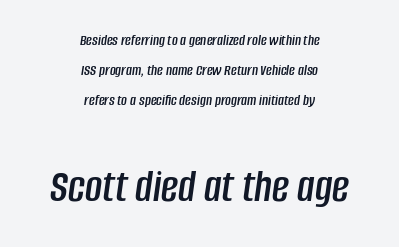
The image shows 47 px condensed type, italic (leaning right); set centered, line spacing 1.89x, normal letter spacing, not underlined; the second (bottom) block is 2.94x larger; low stroke contrast and a large x-height.
